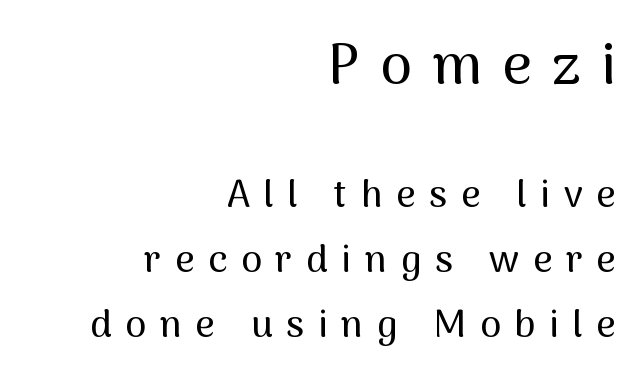
{"serif": "no", "italic": "no", "width": "normal", "stroke_contrast": "medium", "x_height": "medium", "monospaced": "no", "underline": "no", "align": "right", "line_spacing_ratio": 1.72, "letter_spacing": "wide", "letter_spacing_em": 0.36, "larger_block": "first", "size_ratio": 1.5, "glyph_px": 57}
